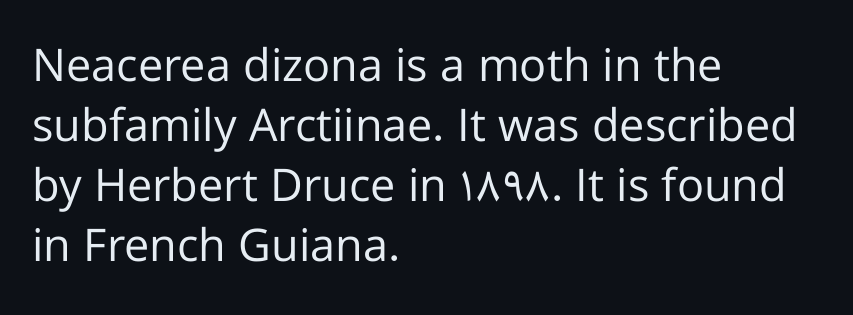
{"serif": "no", "italic": "no", "bold": "no", "weight": "regular", "width": "normal", "stroke_contrast": "low", "x_height": "medium", "monospaced": "no", "underline": "no", "align": "left", "line_spacing": "normal", "line_spacing_ratio": 1.33, "letter_spacing": "normal", "letter_spacing_em": 0.0, "glyph_px": 45}
